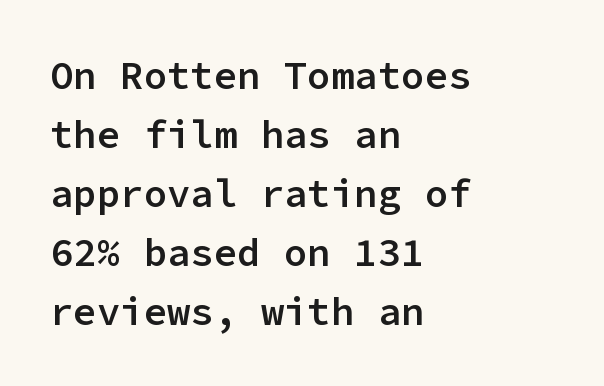
Q: Is the text bold? A: Semi-bold.
Q: Is the text italic (slanted)? A: No, it is upright.
Q: Is the typeface a serif or a sans-serif typeface? A: Sans-serif.
Q: Is the text underlined? A: No.
Q: How is the paragraph aligned? A: Left-aligned.
Q: Is the spacing between letters normal or unusually wide? A: Normal.
Q: Is the spacing between lines tight, normal or loose? A: Normal.
Q: Width (condensed, normal, or wide)? A: Normal.
Q: Stroke contrast? A: Low.
Q: x-height? A: Medium.
Q: Monospaced? A: Yes.
